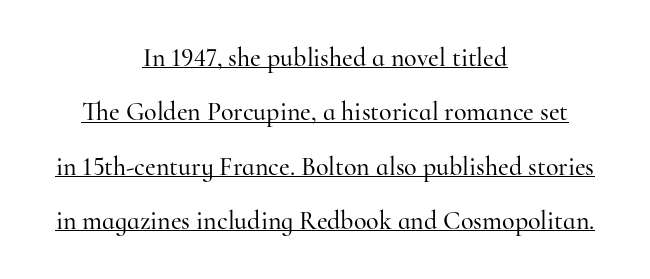
The lettering holds an erect, upright posture throughout. These lines keep a tight, regular rhythm from letter to letter. The words here are underlined. In terms of leading, this rendering errs on the spacious side.
